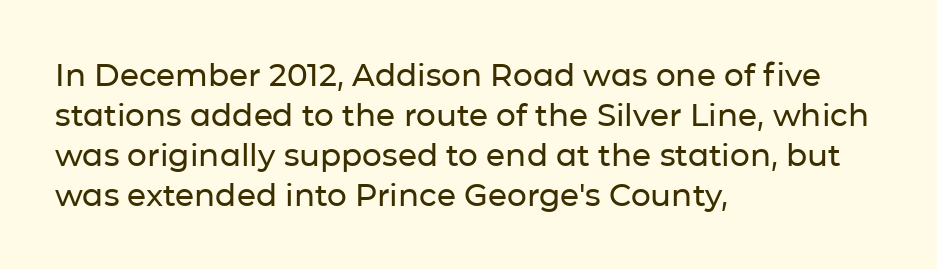
Q: Is the text italic (slanted)? A: No, it is upright.
Q: Is the typeface a serif or a sans-serif typeface? A: Sans-serif.
Q: Is the text underlined? A: No.
Q: How is the paragraph aligned? A: Left-aligned.
Q: Is the spacing between letters normal or unusually wide? A: Normal.
Q: Is the spacing between lines tight, normal or loose? A: Normal.
Q: Width (condensed, normal, or wide)? A: Normal.
Q: Stroke contrast? A: Low.
Q: x-height? A: Medium.
Q: Monospaced? A: No.
